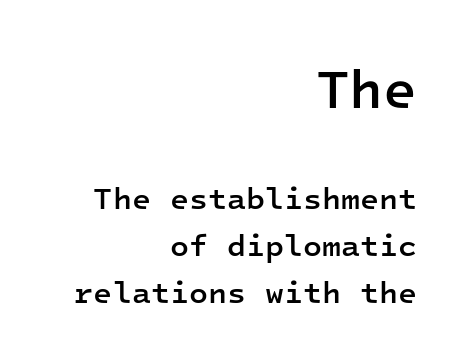
The image shows 55 px semibold sans-serif type, upright, monospaced; set right-aligned, normal line spacing (1.51x), normal letter spacing, not underlined; the first (top) block is 1.77x larger; low stroke contrast and a medium x-height.
